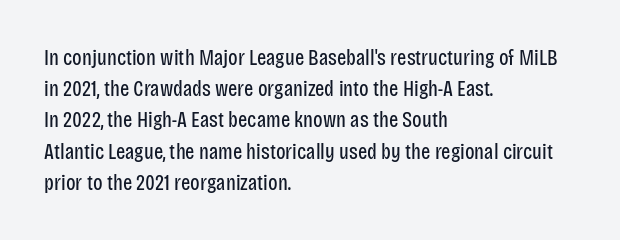
Every row of glyphs begins at an identical x-position on the left. The typesetting does not lean heavy: it is not bold. One glance says typical: line gaps are just what's usual. Underlining? Definitely not there.
